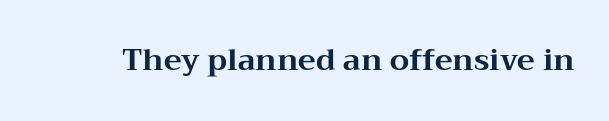
The font's upright variant was chosen for this text. This rendering employs a face with finishing strokes, i.e., a serif. A bare baseline throughout the passage. Every letter is thick-stroked: bold, no question. Note the varied advance widths — an 'i' is clearly narrower than an 'm'. Tracking here is standard; glyphs follow each other at the usual distance.
